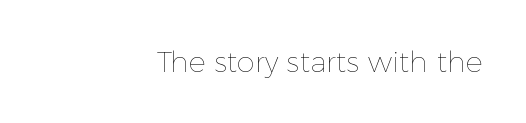
A typesetter would call this proportional, since set widths differ per character. This sample uses an upright cut, with every glyph sitting square on the baseline. This rendering features lettering with no underline. Compared with typical body copy, the letter spacing here is the same.
